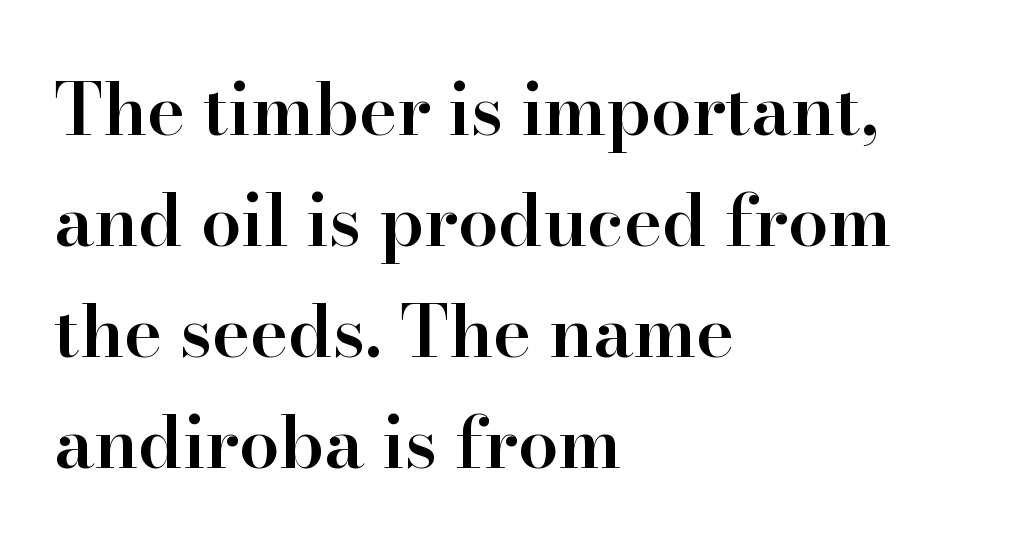
The image shows 72 px semibold serif type, upright; set left-aligned, normal line spacing (1.54x), normal letter spacing, not underlined; high stroke contrast and a small x-height.
